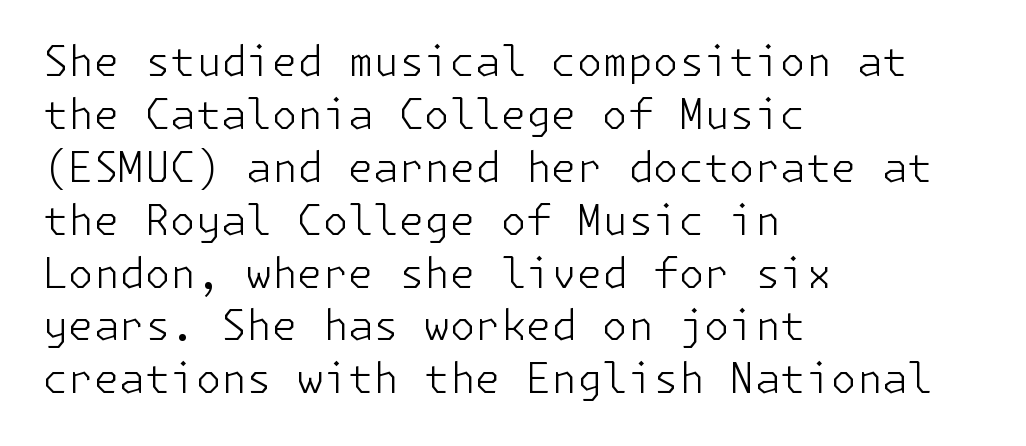
The image shows 41 px light sans-serif type, upright; set left-aligned, normal line spacing (1.29x), normal letter spacing, not underlined; low stroke contrast and a medium x-height.
